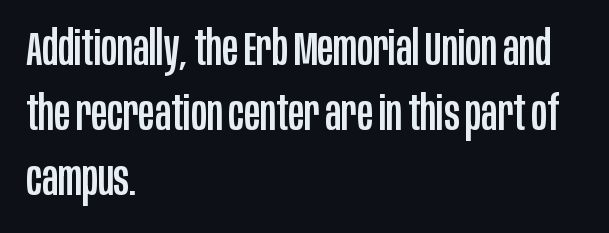
The image shows 48 px condensed sans-serif type, upright; set left-aligned, normal line spacing (1.35x), normal letter spacing, not underlined; low stroke contrast and a large x-height.
